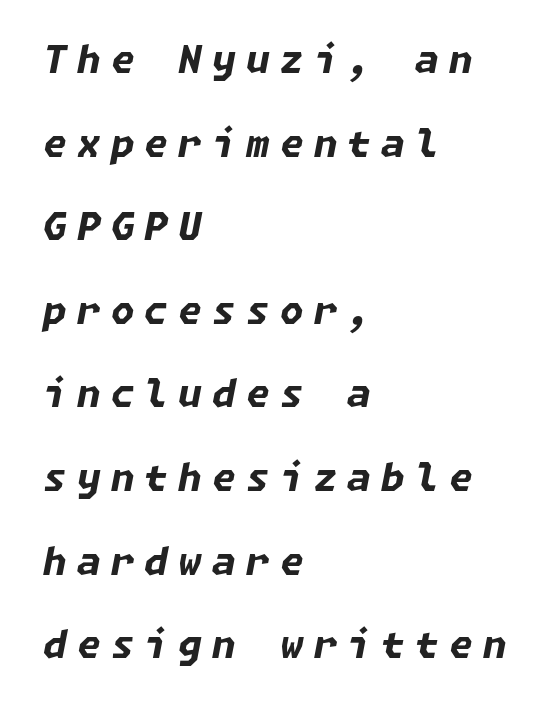
{"italic": "yes", "lean": "right", "slant_degrees": 11, "bold": "yes", "weight": "bold", "width": "normal", "stroke_contrast": "low", "x_height": "medium", "underline": "no", "align": "left", "line_spacing": "loose", "line_spacing_ratio": 2.2, "letter_spacing": "wide", "letter_spacing_em": 0.27, "glyph_px": 38}
